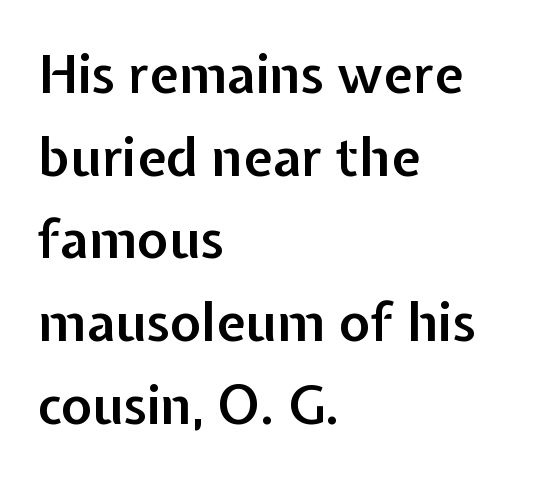
The image shows 53 px semibold sans-serif type, upright; set left-aligned, normal line spacing (1.56x), normal letter spacing, not underlined; low stroke contrast and a medium x-height.
